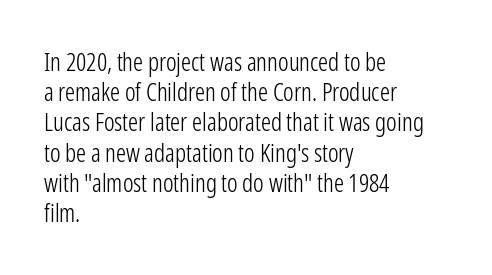
In terms of posture, this sample is upright. The rendering keeps characters at their native spacing. Caption: face not bold, strokes unweighted. The string is rendered with underlining switched off. Horizontal alignment here is leftward, the default for most running prose.
